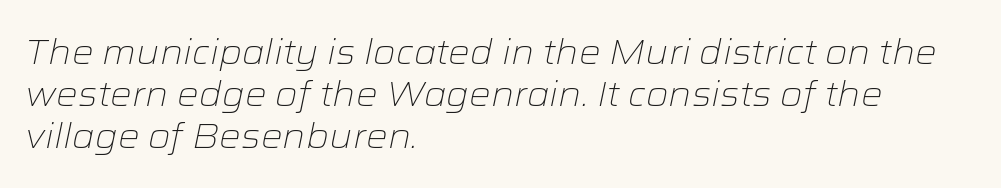
Q: Is the text bold? A: No.
Q: Is the text italic (slanted)? A: Yes, it leans right by about 12 degrees.
Q: Is the text underlined? A: No.
Q: How is the paragraph aligned? A: Left-aligned.
Q: Is the spacing between letters normal or unusually wide? A: Normal.
Q: Width (condensed, normal, or wide)? A: Wide.
Q: Stroke contrast? A: Low.
Q: x-height? A: Medium.
Q: Monospaced? A: No.
